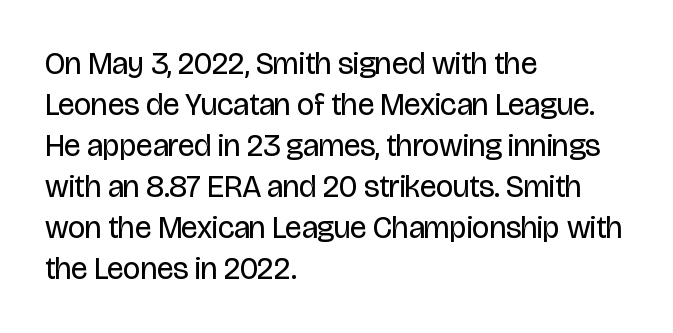
The image shows 31 px regular-weight, condensed sans-serif type, upright; set left-aligned, normal line spacing (1.32x), normal letter spacing, not underlined; low stroke contrast and a large x-height.
